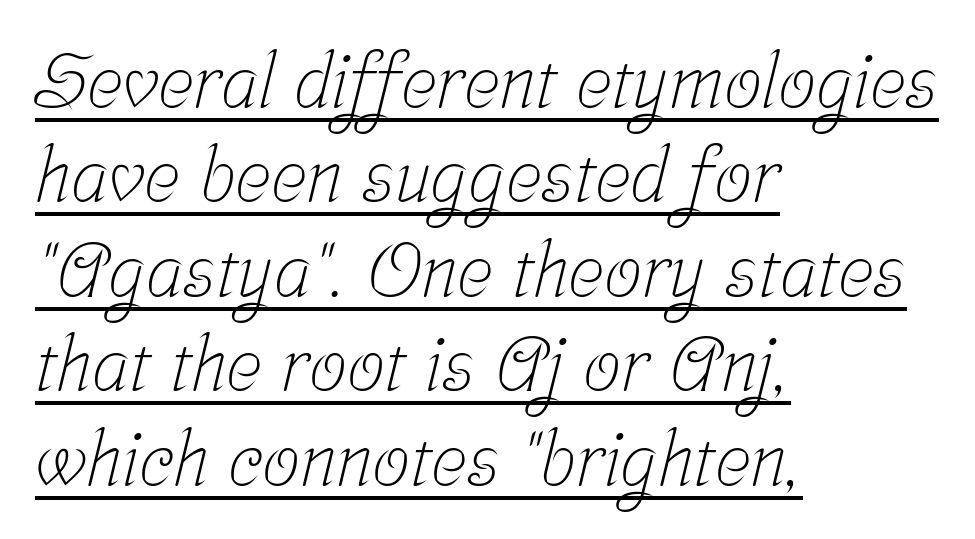
{"serif": "yes", "bold": "no", "weight": "light", "width": "condensed", "stroke_contrast": "low", "x_height": "medium", "monospaced": "no", "underline": "yes", "align": "left", "line_spacing": "normal", "line_spacing_ratio": 1.26, "letter_spacing": "normal", "letter_spacing_em": 0.0, "glyph_px": 75}
